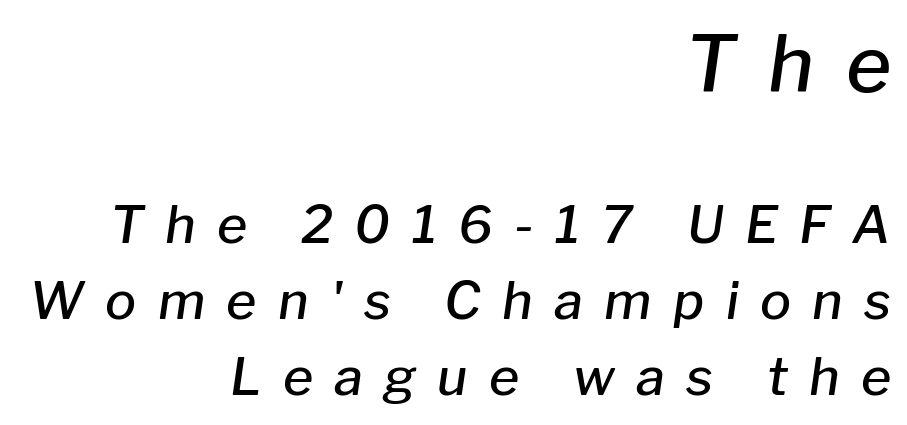
Look at the tracking — it's clearly loosened, letters drifting apart. There's an unmistakable incline to the writing here. Varying glyph widths throughout — classic text-font behaviour. This rendering features lettering with no underline. The space between consecutive lines is moderate. Moderately thickened strokes mark this as semibold type.
